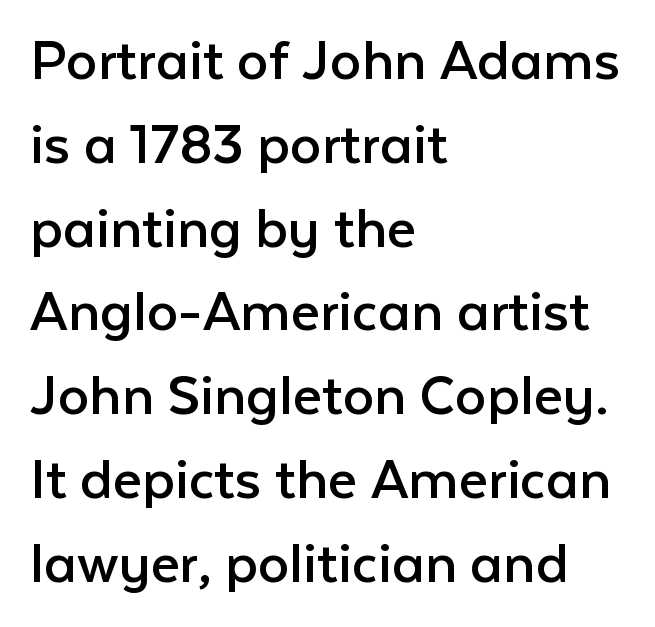
The image shows 63 px regular-weight sans-serif type, upright; set left-aligned, normal line spacing (1.33x), normal letter spacing, not underlined; low stroke contrast and a medium x-height.
